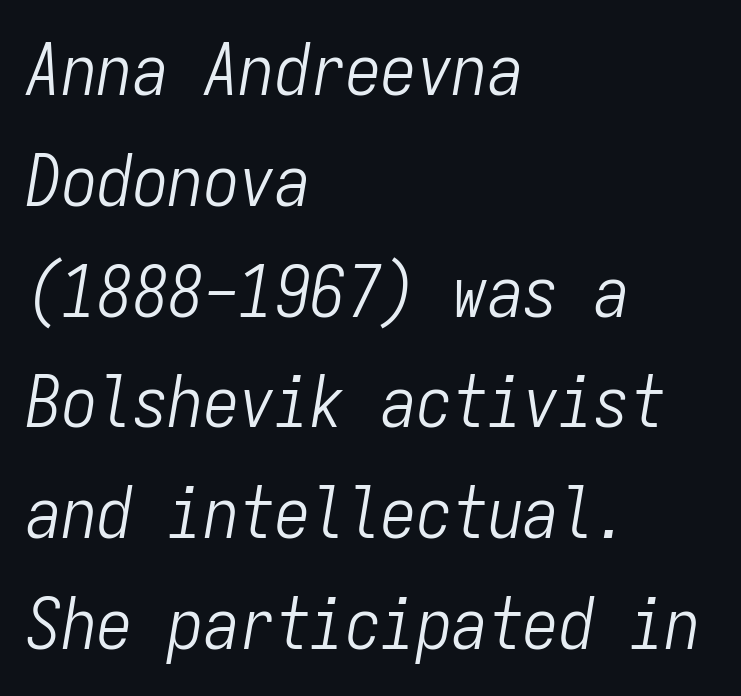
This sample has the even, mechanical cadence of fixed-width lettering. Letters have the restrained weight of plain body copy at most. The leading is moderate, giving the passage an even texture. The letters are slanted; this is an italic face.
